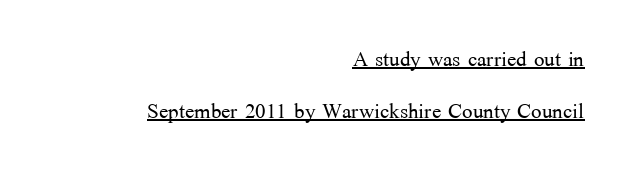
The image shows 28 px light serif type, upright; set right-aligned, line spacing 1.86x, normal letter spacing, underlined; medium stroke contrast and a medium x-height.
